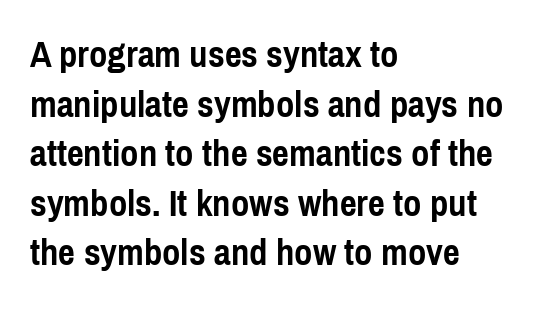
Has an underline been added? It has not. Layout note: lines flush left. What stands out about the letter spacing? Nothing — it is the standard amount. Reading down the column, the eye jumps a familiar distance to each next line. The letters stand upright; this is a roman face. A dark, heavy texture on the line: the type is bold.
